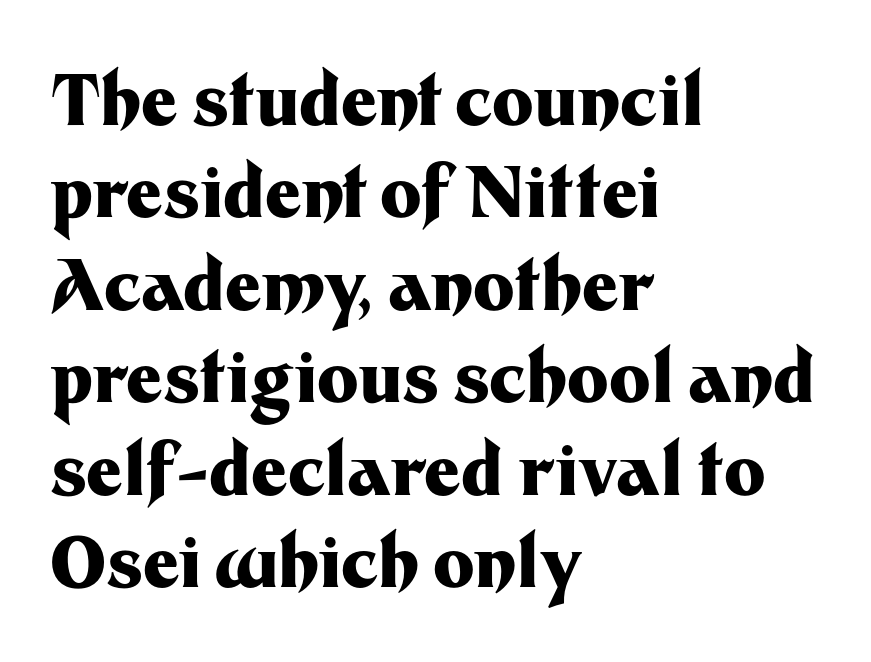
{"serif": "no", "italic": "no", "bold": "yes", "weight": "heavy", "width": "normal", "stroke_contrast": "medium", "x_height": "medium", "monospaced": "no", "underline": "no", "align": "left", "line_spacing": "normal", "line_spacing_ratio": 1.32, "letter_spacing": "normal", "letter_spacing_em": 0.0, "glyph_px": 70}
